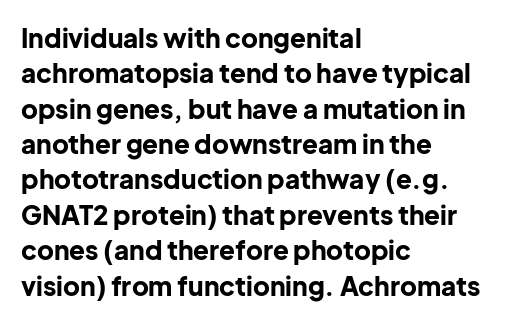
Q: Is the text bold? A: Yes.
Q: Is the text italic (slanted)? A: No, it is upright.
Q: Is the text underlined? A: No.
Q: How is the paragraph aligned? A: Left-aligned.
Q: Is the spacing between letters normal or unusually wide? A: Normal.
Q: Is the spacing between lines tight, normal or loose? A: Normal.
